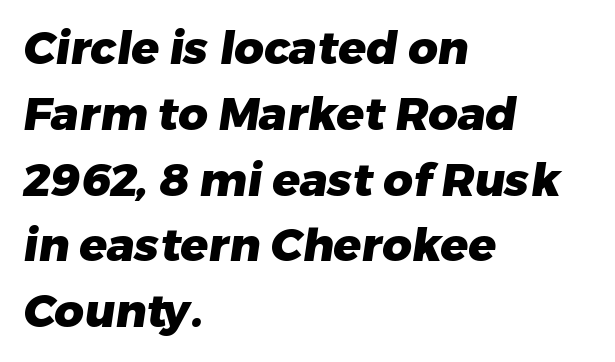
The image shows 46 px heavy sans-serif type; set left-aligned, normal line spacing (1.43x), normal letter spacing, not underlined; low stroke contrast and a medium x-height.
